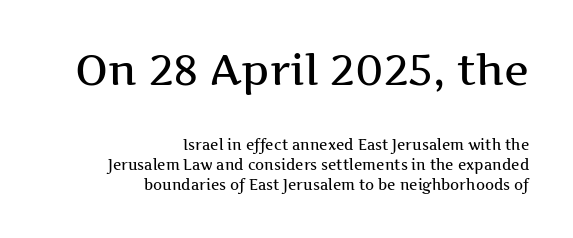
{"serif": "yes", "italic": "no", "width": "wide", "stroke_contrast": "medium", "x_height": "medium", "monospaced": "no", "underline": "no", "align": "right", "line_spacing": "normal", "line_spacing_ratio": 1.4, "letter_spacing": "normal", "letter_spacing_em": 0.0, "larger_block": "first", "size_ratio": 3.0, "glyph_px": 42}
